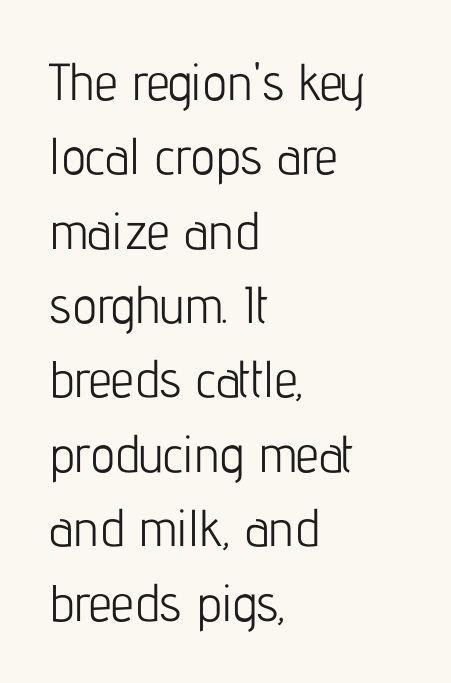
Successive baselines arrive at the customary interval. Rendered with straight, roman letterforms. If you drew a ruler down the left edge, every line would touch it. Stroke mass is kept to a normal reading level or below. Proportional: the letters do not fall into vertical columns. Look at the tracking — it's just the regular setting, nothing added.
